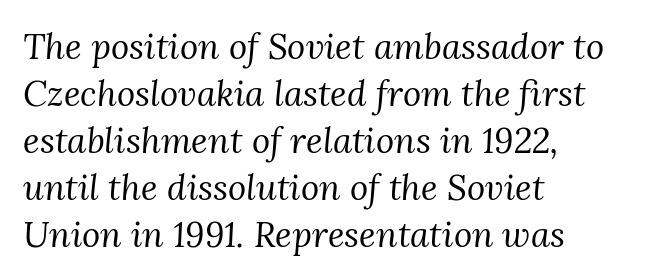
The image shows 35 px regular-weight serif type, italic (leaning right); set left-aligned, normal line spacing (1.34x), normal letter spacing, not underlined; medium stroke contrast and a medium x-height.
